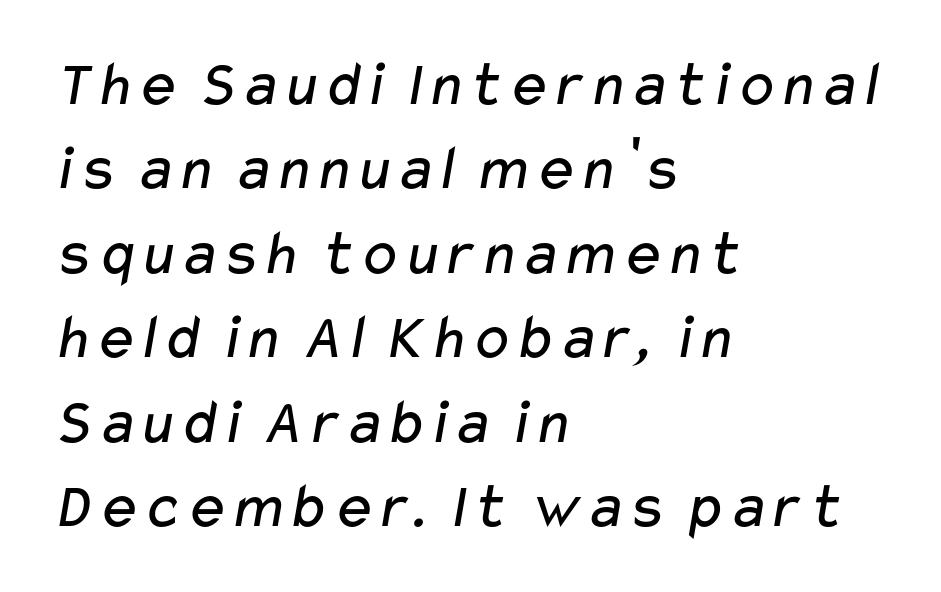
Q: Is the text bold? A: No.
Q: Is the typeface a serif or a sans-serif typeface? A: Sans-serif.
Q: Is the text underlined? A: No.
Q: How is the paragraph aligned? A: Left-aligned.
Q: Is the spacing between letters normal or unusually wide? A: Normal.
Q: Is the spacing between lines tight, normal or loose? A: Normal.
Q: Width (condensed, normal, or wide)? A: Wide.
Q: Stroke contrast? A: Low.
Q: x-height? A: Medium.
Q: Monospaced? A: No.
